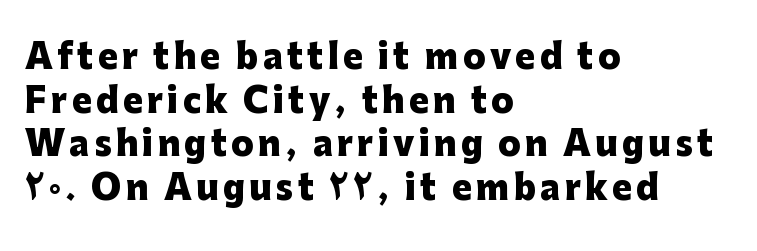
{"serif": "no", "italic": "no", "bold": "yes", "weight": "heavy", "width": "normal", "stroke_contrast": "low", "x_height": "medium", "monospaced": "no", "underline": "no", "align": "left", "line_spacing": "normal", "line_spacing_ratio": 1.32, "glyph_px": 33}
